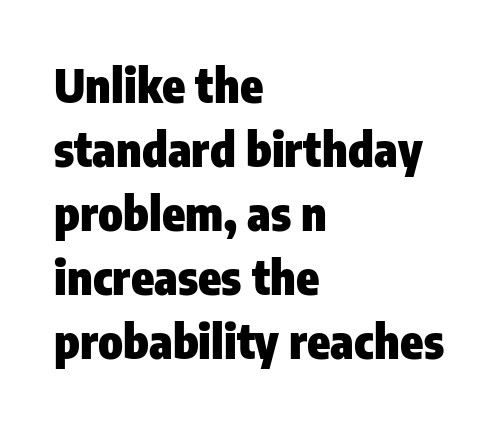
Reading down the block, your eye returns to a fixed left position each line. If you drew a line through each stem, it would be perfectly vertical. The face used here is proportionally spaced, like ordinary book or web type. This rendering leaves character spacing at its baseline value.
